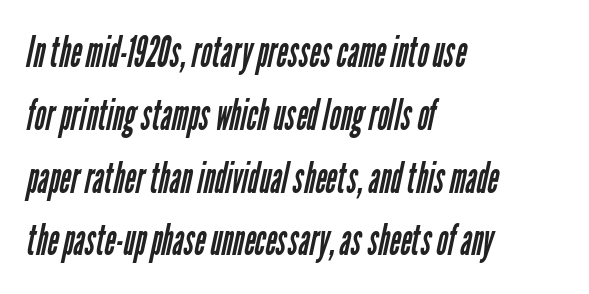
The image shows 43 px regular-weight, condensed sans-serif type; set left-aligned, normal line spacing (1.46x), normal letter spacing, not underlined; low stroke contrast and a medium x-height.
